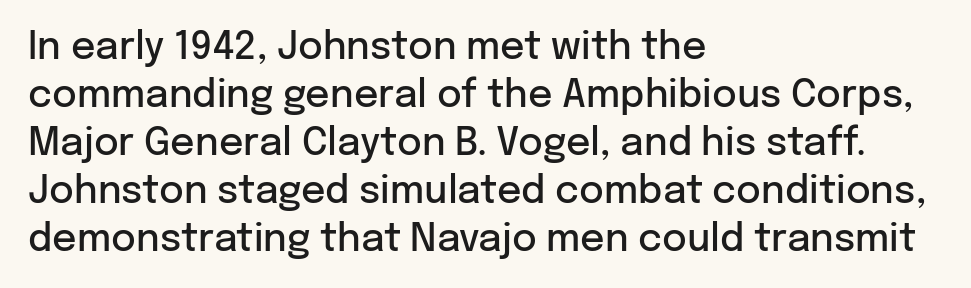
This sample has the flowing, uneven cadence of proportional lettering. Tall strokes in this sample are plumb rather than angled. A student would call this left alignment; a typographer would say flush left, rag right. Glyph-to-glyph distance matches everyday printed text.
